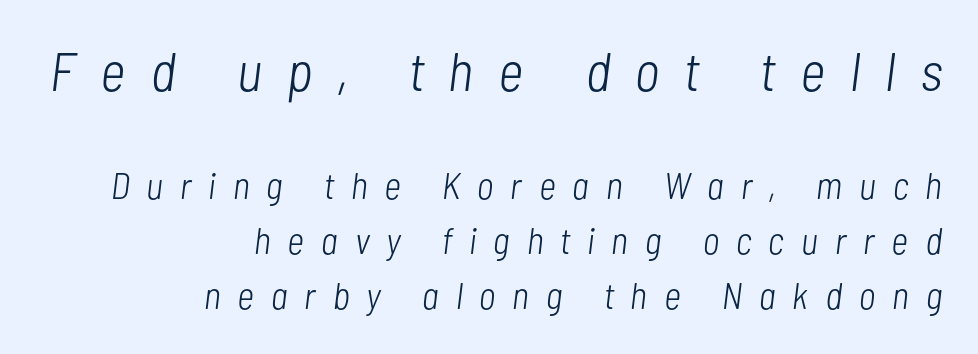
{"italic": "yes", "lean": "right", "slant_degrees": 7, "bold": "no", "weight": "light", "width": "condensed", "stroke_contrast": "low", "x_height": "medium", "monospaced": "no", "underline": "no", "align": "right", "line_spacing": "normal", "line_spacing_ratio": 1.49, "letter_spacing": "wide", "letter_spacing_em": 0.46, "larger_block": "first", "size_ratio": 1.49, "glyph_px": 55}
